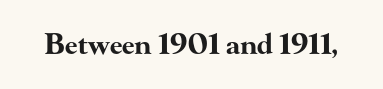
The letters advance in unequal steps, a hallmark of proportional type. The gaps between neighbouring characters are ordinary and unremarkable. The strokes are fattened all the way to bold. The space beneath each line is pristine and unruled.
